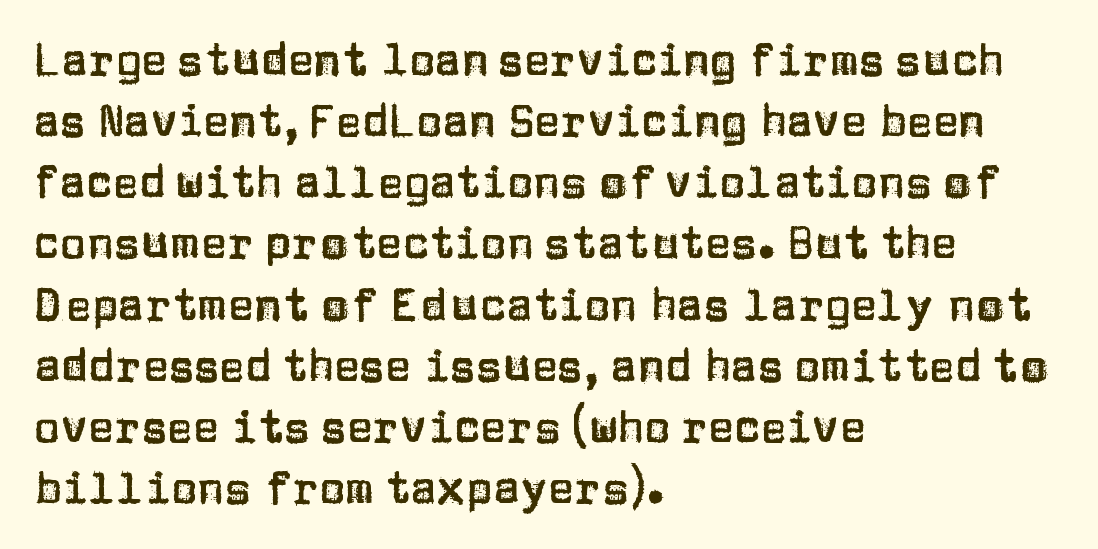
The image shows 44 px sans-serif type, upright; set left-aligned, normal line spacing (1.39x), normal letter spacing, not underlined; low stroke contrast and a large x-height.
